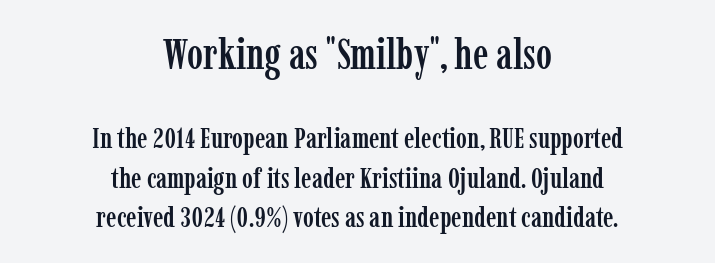
{"serif": "yes", "italic": "no", "width": "condensed", "stroke_contrast": "low", "x_height": "medium", "monospaced": "no", "underline": "no", "align": "center", "line_spacing": "normal", "line_spacing_ratio": 1.35, "letter_spacing": "normal", "letter_spacing_em": 0.0, "larger_block": "first", "size_ratio": 1.48, "glyph_px": 43}
